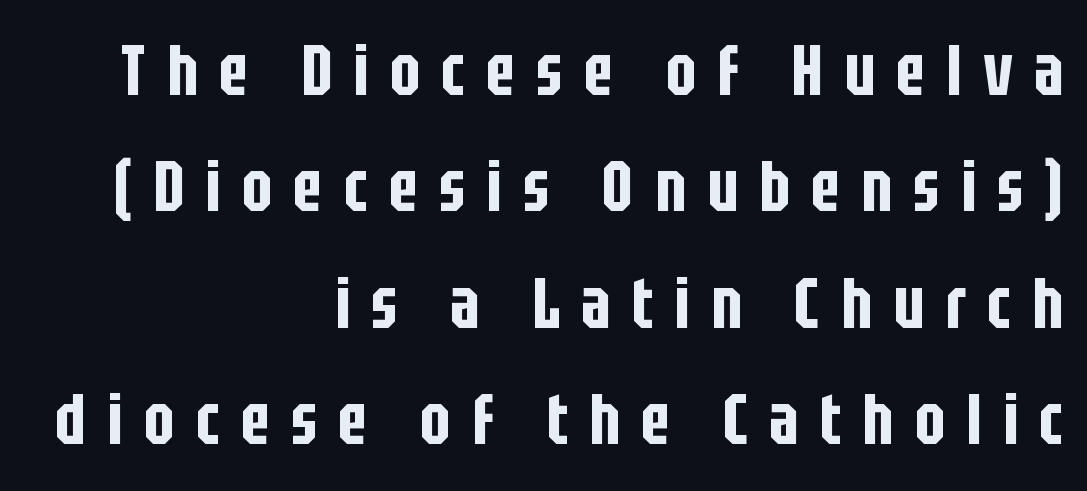
The passage shown is typed in a proportional face where columns would drift. One-word summary of the alignment: right. When letters stand straight like this, we call the style roman or upright. Baseline-to-baseline distance is the conventional proportion of letter height. Spacing between characters has been opened up far beyond the box default.
